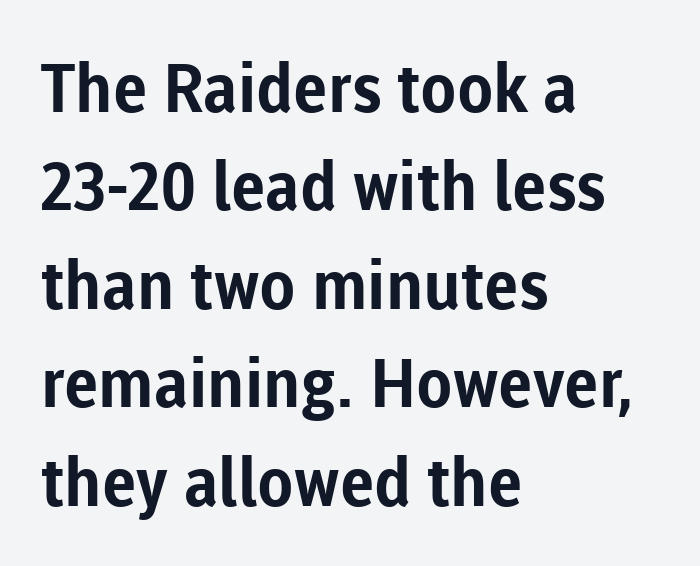
Q: Is the text bold? A: Yes.
Q: Is the text italic (slanted)? A: No, it is upright.
Q: Is the typeface a serif or a sans-serif typeface? A: Sans-serif.
Q: Is the text underlined? A: No.
Q: How is the paragraph aligned? A: Left-aligned.
Q: Is the spacing between letters normal or unusually wide? A: Normal.
Q: Is the spacing between lines tight, normal or loose? A: Normal.
Q: Width (condensed, normal, or wide)? A: Normal.
Q: Stroke contrast? A: Low.
Q: x-height? A: Medium.
Q: Monospaced? A: No.
